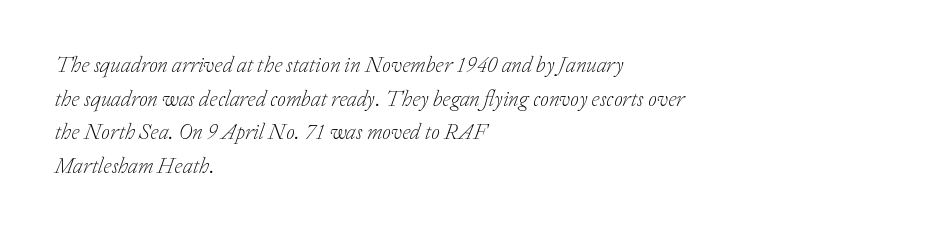
Tall strokes in this sample are angled rather than plumb. This is not heavy type; no bold has been used. The foot of each line stays bare and open. Successive baselines arrive at the customary interval. In CSS terms this would be text-align: left.
